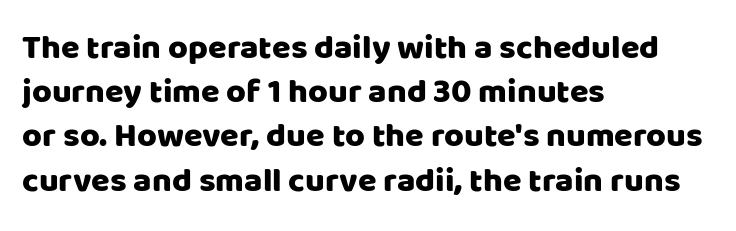
The image shows 34 px sans-serif type, upright; set left-aligned, normal line spacing (1.3x), normal letter spacing, not underlined; low stroke contrast and a large x-height.
